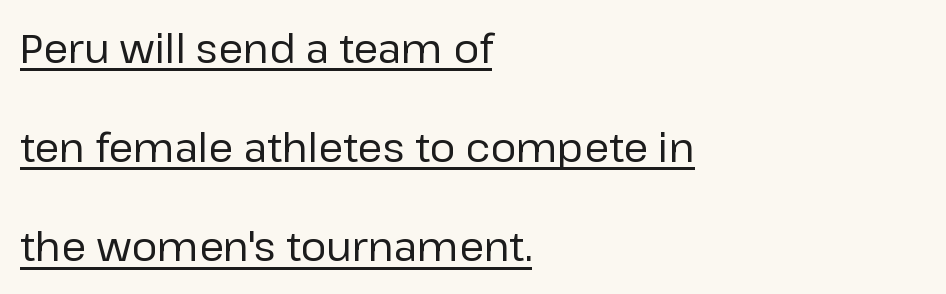
The image shows 40 px regular-weight sans-serif type, upright; set left-aligned, loose line spacing (2.48x), normal letter spacing, underlined; low stroke contrast and a medium x-height.
